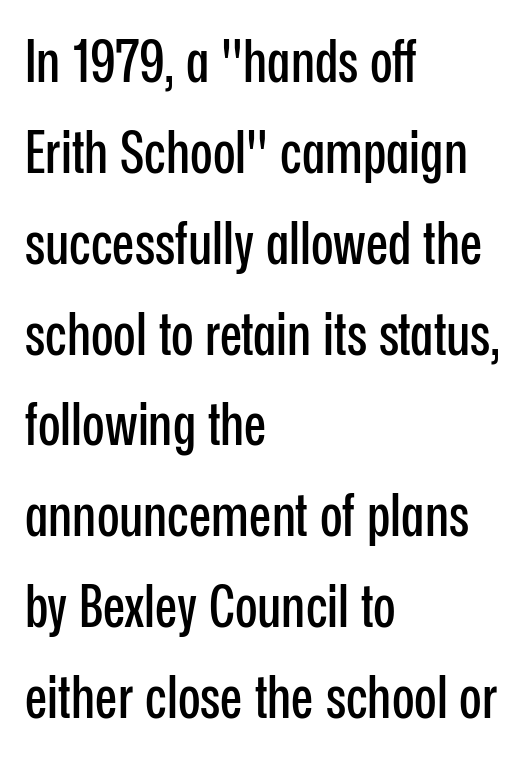
{"serif": "no", "italic": "no", "width": "condensed", "stroke_contrast": "low", "x_height": "medium", "monospaced": "no", "underline": "no", "align": "left", "line_spacing": "normal", "line_spacing_ratio": 1.54, "letter_spacing": "normal", "letter_spacing_em": 0.0, "glyph_px": 59}
